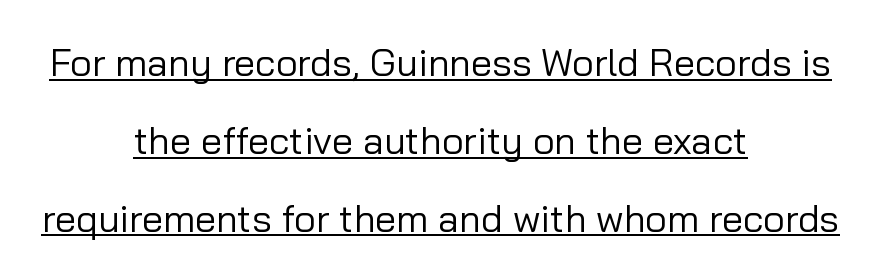
The specimen reads as upright at a glance. Beneath each row of characters lies a ruled line. The lines are quadded center. Is the letter spacing exaggerated? No — it looks like the ordinary default. Note: no serifs on the glyphs.
